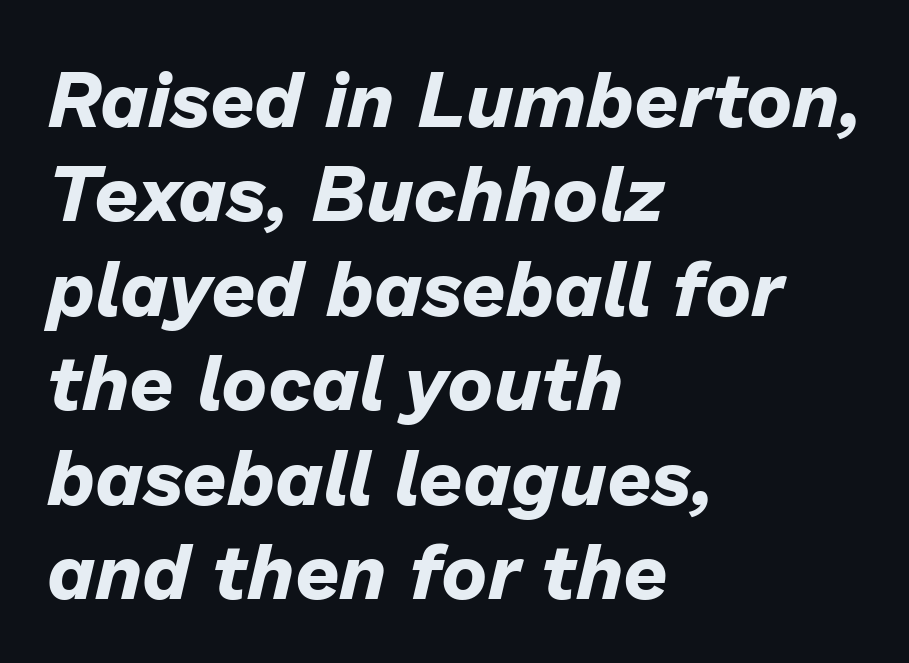
Q: Is the text bold? A: Yes.
Q: Is the text italic (slanted)? A: Yes, it leans right by about 13 degrees.
Q: Is the text underlined? A: No.
Q: How is the paragraph aligned? A: Left-aligned.
Q: Is the spacing between letters normal or unusually wide? A: Normal.
Q: Width (condensed, normal, or wide)? A: Normal.
Q: Stroke contrast? A: Low.
Q: x-height? A: Medium.
Q: Monospaced? A: No.
